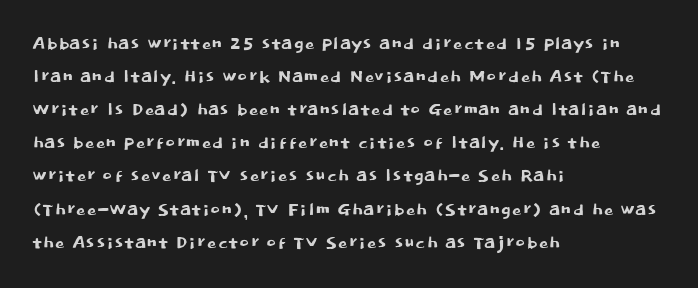
The lines are quadded left. Does extra space separate the letters? No, they use regular spacing. Tall strokes in this sample are plumb rather than angled. Notice how descenders clear the ascenders below comfortably — that's standard leading. This rendering features lettering with no underline.
